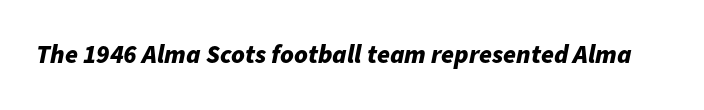
This is oblique type, the kind used for emphasis or titles. The face used here is rendered with its standard letterfit. Caption: bold face, heavy strokes. Only glyphs here, with clear space below each row.
